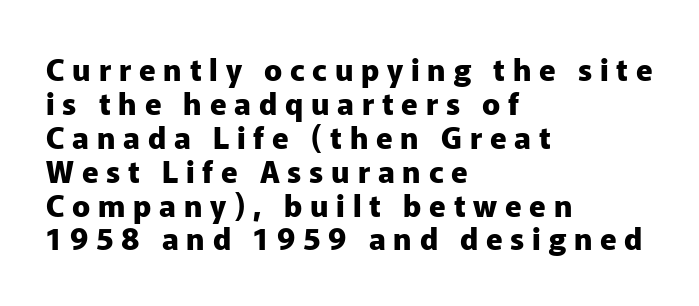
The image shows 30 px heavy sans-serif type, upright; set left-aligned, tight line spacing (1.13x), unusually wide letter spacing (+0.26 em), not underlined; low stroke contrast and a medium x-height.
